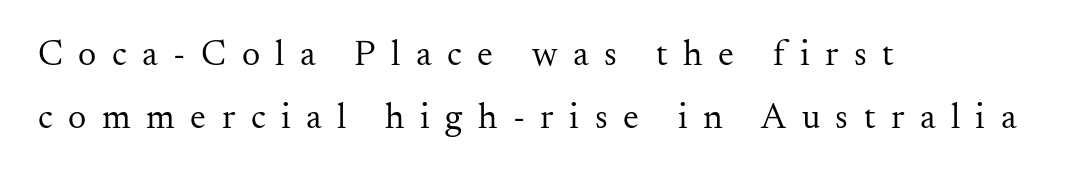
The image shows 36 px regular-weight serif type, upright; set left-aligned, line spacing 1.75x, unusually wide letter spacing (+0.43 em), not underlined; medium stroke contrast and a small x-height.
